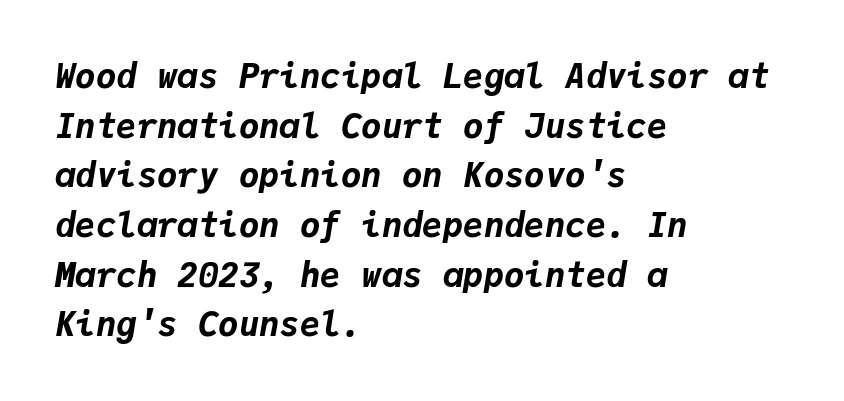
A student would call this left alignment; a typographer would say flush left, rag right. These lines keep a tight, regular rhythm from letter to letter. A bare baseline throughout the passage. Quick note: interline space is typical. Monospaced: the letters line up in strict vertical columns.
